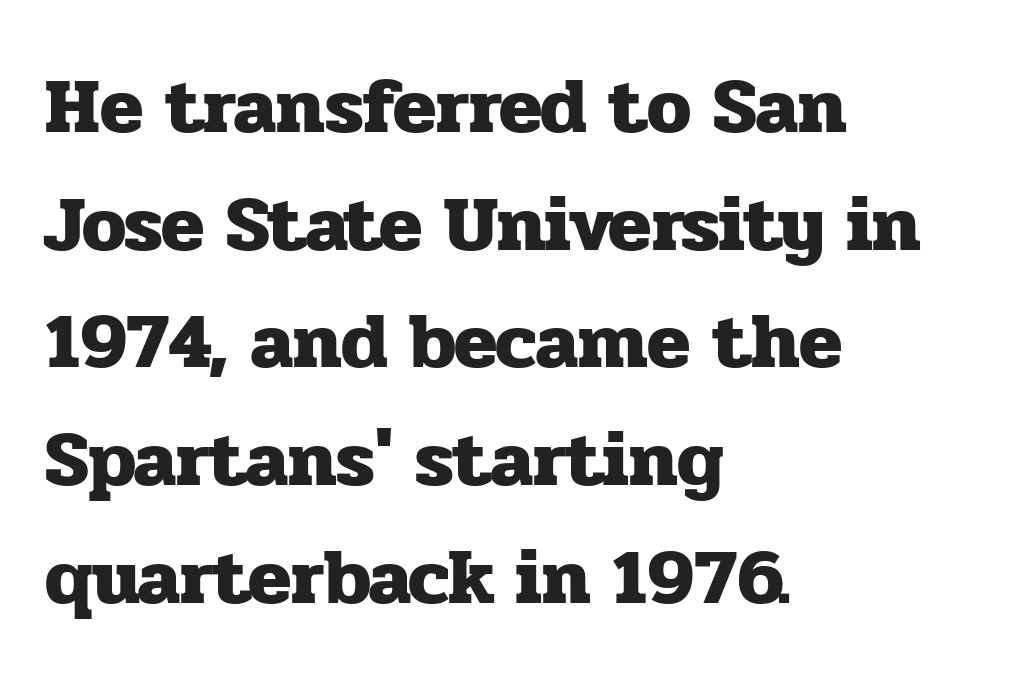
In terms of leading, this rendering sits right in the middle. Think of a printed novel: that variable character pitch is what you see here. Old-style or modern, the face here clearly has serifs. Students, this is bold: see how much ink each stroke carries. Clear beneath every line of the passage.
